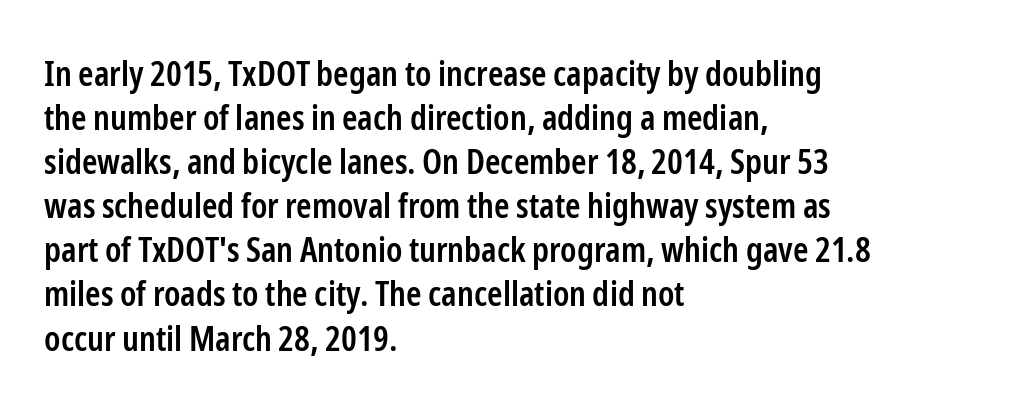
Is this a fixed-width face? No — the glyphs have proportional, varying widths. Nothing sits at the stroke ends, so this counts as sans-serif. Horizontally, the lines are justified to the leading edge only. Caption: semibold face, moderately heavy strokes. Notice how the stems are strictly vertical — no italics here.
